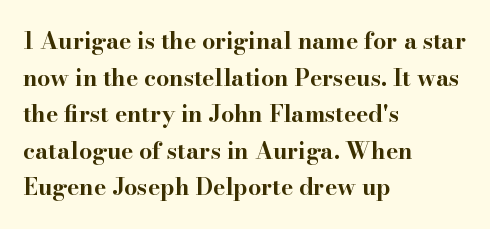
Q: Is the text bold? A: Yes.
Q: Is the text italic (slanted)? A: No, it is upright.
Q: Is the text underlined? A: No.
Q: How is the paragraph aligned? A: Left-aligned.
Q: Is the spacing between letters normal or unusually wide? A: Normal.
Q: Is the spacing between lines tight, normal or loose? A: Normal.
